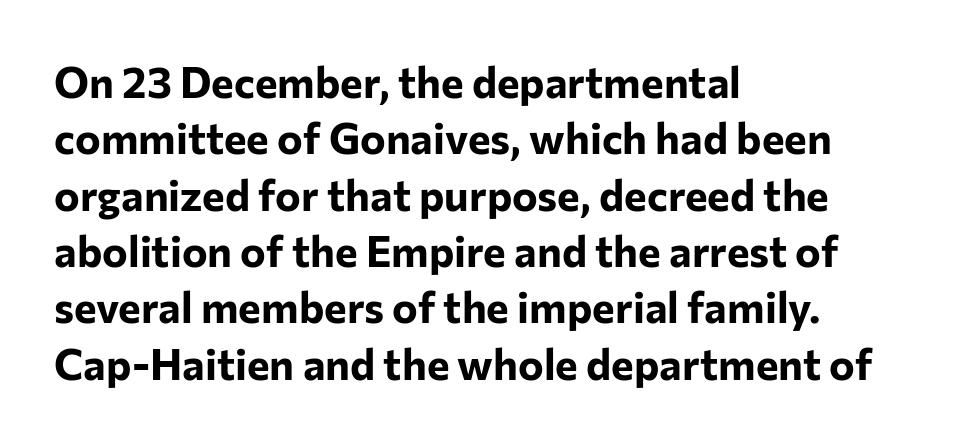
The image shows 43 px bold sans-serif type, upright; set left-aligned, normal line spacing (1.31x), normal letter spacing, not underlined; low stroke contrast and a medium x-height.
